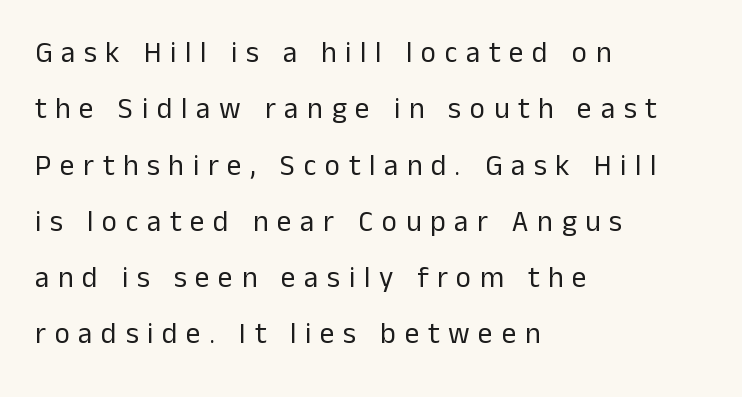
The image shows 29 px regular-weight sans-serif type, upright; set left-aligned, loose line spacing (1.94x), unusually wide letter spacing (+0.3 em), not underlined; low stroke contrast and a medium x-height.
